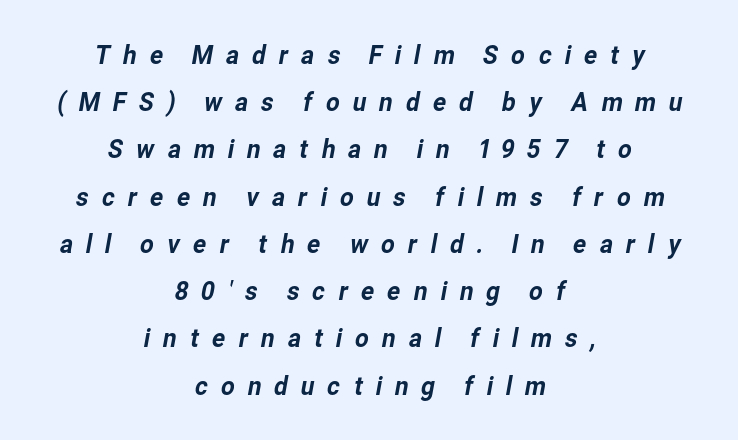
The image shows 27 px text type; set centered, line spacing 1.75x, unusually wide letter spacing (+0.43 em), not underlined.
